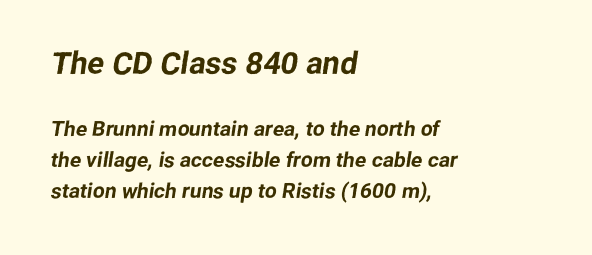
The image shows 31 px sans-serif type; set left-aligned, normal line spacing (1.47x), normal letter spacing, not underlined; the first (top) block is 1.48x larger; low stroke contrast and a medium x-height.
